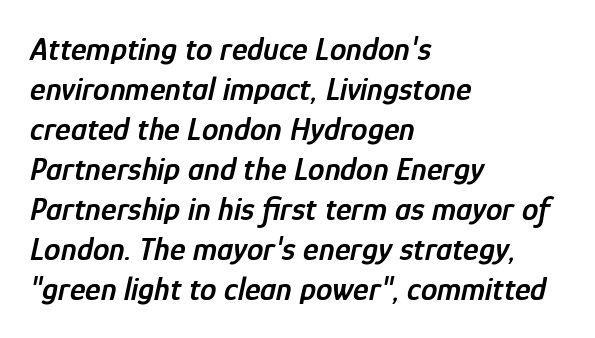
{"italic": "yes", "lean": "right", "slant_degrees": 12, "bold": "semi", "weight": "semibold", "width": "condensed", "stroke_contrast": "low", "x_height": "medium", "monospaced": "no", "underline": "no", "align": "left", "line_spacing_ratio": 1.21, "letter_spacing": "normal", "letter_spacing_em": 0.0, "glyph_px": 33}
